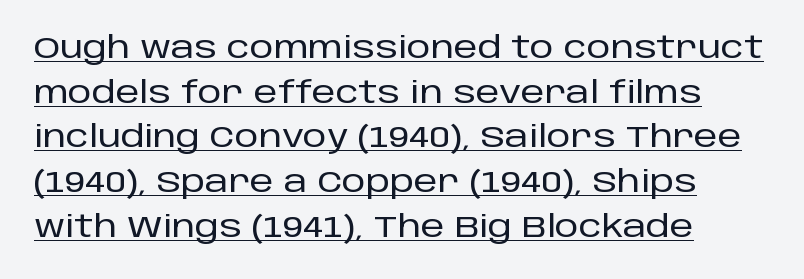
The image shows 30 px sans-serif type, upright; set left-aligned, normal line spacing (1.49x), normal letter spacing, underlined; low stroke contrast and a large x-height.
